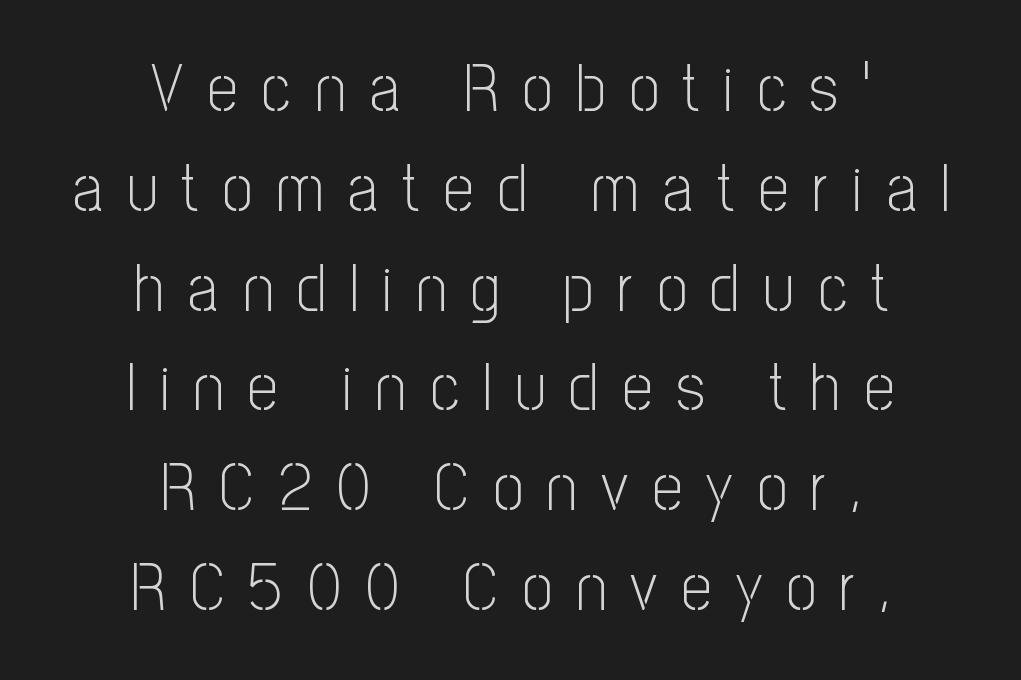
{"serif": "no", "italic": "no", "bold": "no", "weight": "light", "width": "condensed", "stroke_contrast": "low", "x_height": "medium", "monospaced": "no", "underline": "no", "align": "center", "line_spacing": "normal", "line_spacing_ratio": 1.49, "letter_spacing": "wide", "letter_spacing_em": 0.36, "glyph_px": 67}
